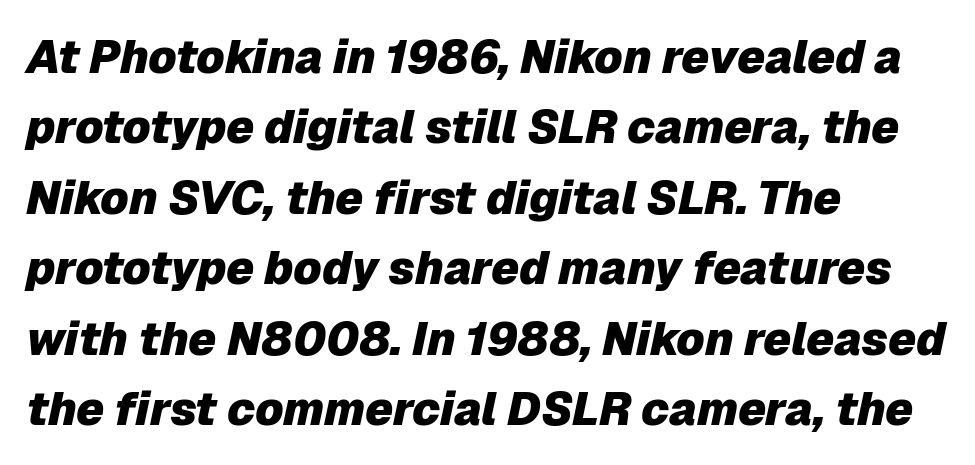
The passage is arranged the way most books set body copy — flush left. This is heavy type, rendered in bold. A typesetter would call this proportional, since set widths differ per character. Observe the lean: these are italic letterforms. The words here are not underlined.
